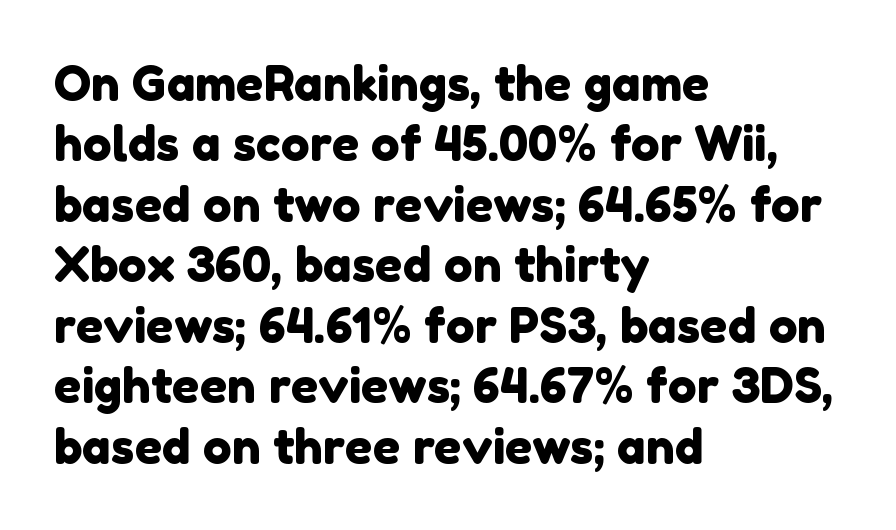
{"serif": "no", "width": "normal", "stroke_contrast": "low", "x_height": "medium", "monospaced": "no", "underline": "no", "align": "left", "line_spacing": "normal", "line_spacing_ratio": 1.26, "letter_spacing": "normal", "letter_spacing_em": 0.0, "glyph_px": 48}
